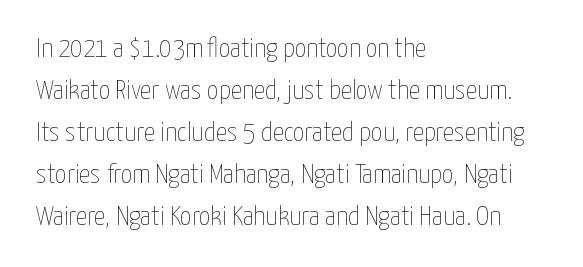
The image shows 28 px thin, condensed type, upright; set left-aligned, normal line spacing (1.5x), normal letter spacing, not underlined; low stroke contrast and a medium x-height.
